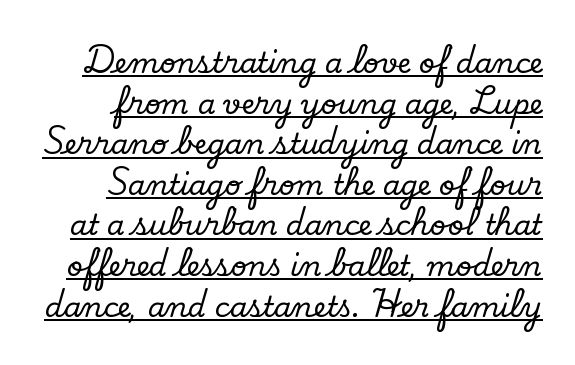
You could not count columns in this text — the font is proportionally spaced. Typographically, this falls in the serif category. How are the letters spaced? Ordinarily, with no added tracking. Normally led — the rows are evenly, conventionally spaced. The sample's only ornament is a line tracing under the words.
